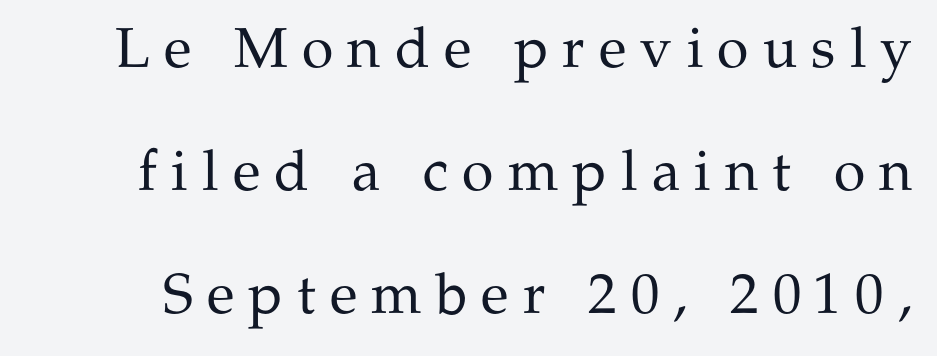
{"serif": "yes", "italic": "no", "bold": "no", "weight": "regular", "width": "normal", "stroke_contrast": "medium", "x_height": "medium", "monospaced": "no", "underline": "no", "line_spacing": "loose", "line_spacing_ratio": 2.16, "letter_spacing": "wide", "letter_spacing_em": 0.25, "glyph_px": 57}
